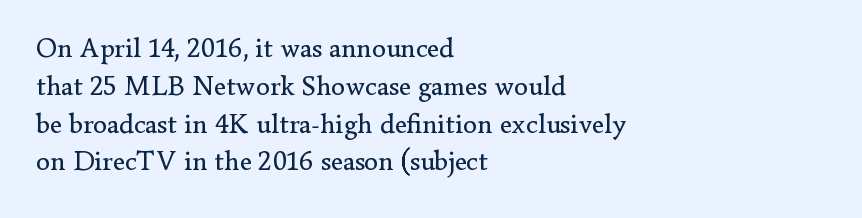
The image shows 28 px regular-weight serif type, upright; set left-aligned, normal line spacing (1.35x), normal letter spacing, not underlined; low stroke contrast and a small x-height.
